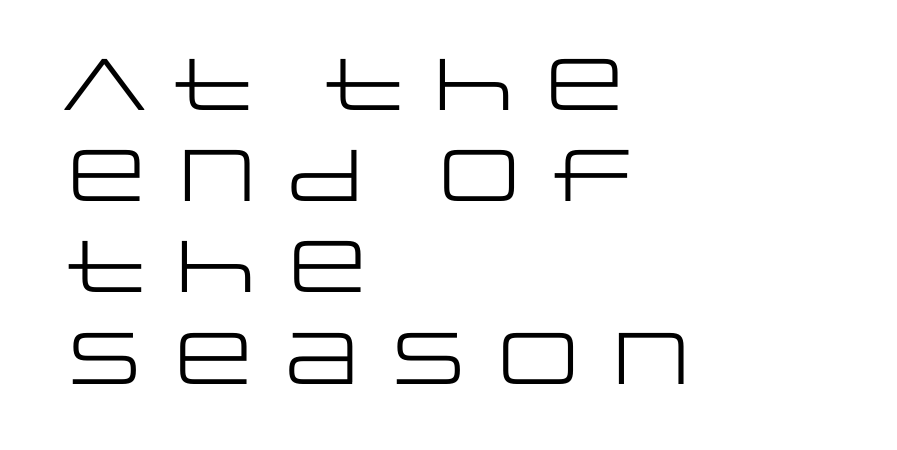
Q: Is the text bold? A: No.
Q: Is the text italic (slanted)? A: No, it is upright.
Q: Is the typeface a serif or a sans-serif typeface? A: Sans-serif.
Q: Is the text underlined? A: No.
Q: How is the paragraph aligned? A: Left-aligned.
Q: Is the spacing between letters normal or unusually wide? A: Normal.
Q: Is the spacing between lines tight, normal or loose? A: Normal.
Q: Width (condensed, normal, or wide)? A: Wide.
Q: Stroke contrast? A: Low.
Q: x-height? A: Large.
Q: Monospaced? A: No.
